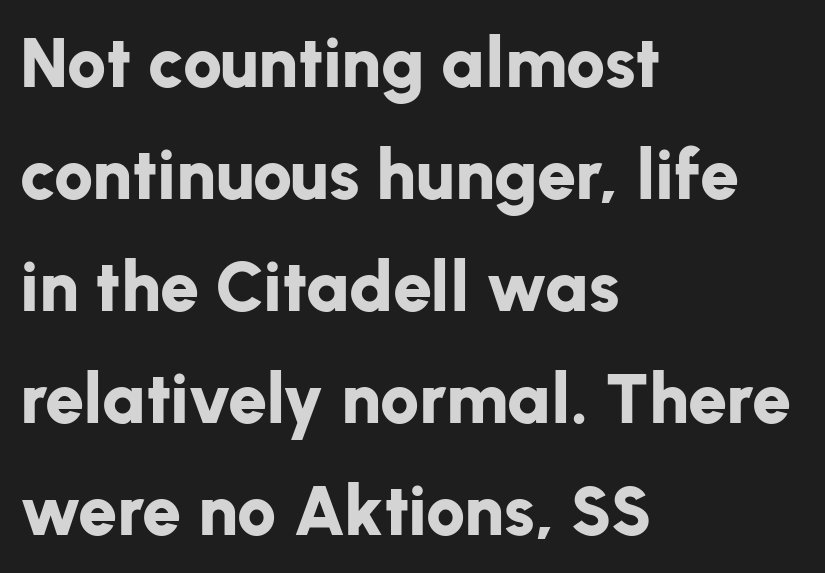
Varying glyph widths throughout — classic text-font behaviour. This block has exactly the height ordinary leading produces. It's the straight-up-and-down kind of type. Regarding serifs, this sample does without them.
